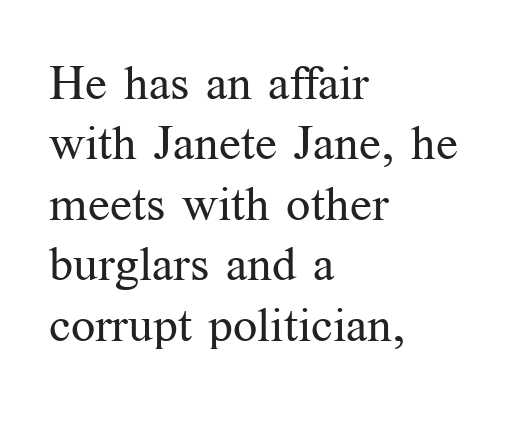
{"serif": "yes", "italic": "no", "bold": "no", "weight": "regular", "width": "normal", "stroke_contrast": "medium", "x_height": "medium", "monospaced": "no", "underline": "no", "align": "left", "line_spacing": "normal", "line_spacing_ratio": 1.26, "letter_spacing": "normal", "letter_spacing_em": 0.0, "glyph_px": 48}
